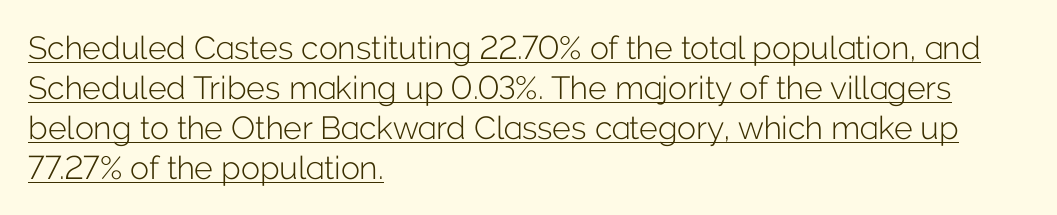
{"serif": "no", "italic": "no", "bold": "no", "weight": "light", "width": "normal", "stroke_contrast": "low", "x_height": "medium", "monospaced": "no", "underline": "yes", "align": "left", "line_spacing": "normal", "line_spacing_ratio": 1.25, "letter_spacing": "normal", "letter_spacing_em": 0.0, "glyph_px": 32}
